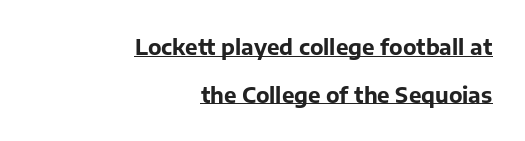
{"italic": "no", "bold": "yes", "underline": "yes", "align": "right", "line_spacing": "loose", "line_spacing_ratio": 2.27, "letter_spacing": "normal", "letter_spacing_em": 0.0, "glyph_px": 21}
